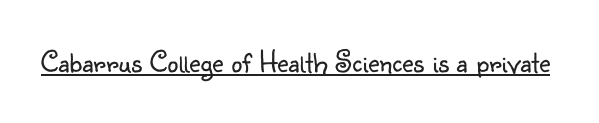
Q: Is the text bold? A: No.
Q: Is the text italic (slanted)? A: No, it is upright.
Q: Is the typeface a serif or a sans-serif typeface? A: Sans-serif.
Q: Is the text underlined? A: Yes.
Q: Is the spacing between letters normal or unusually wide? A: Normal.
Q: Width (condensed, normal, or wide)? A: Normal.
Q: Stroke contrast? A: Low.
Q: x-height? A: Small.
Q: Monospaced? A: No.
